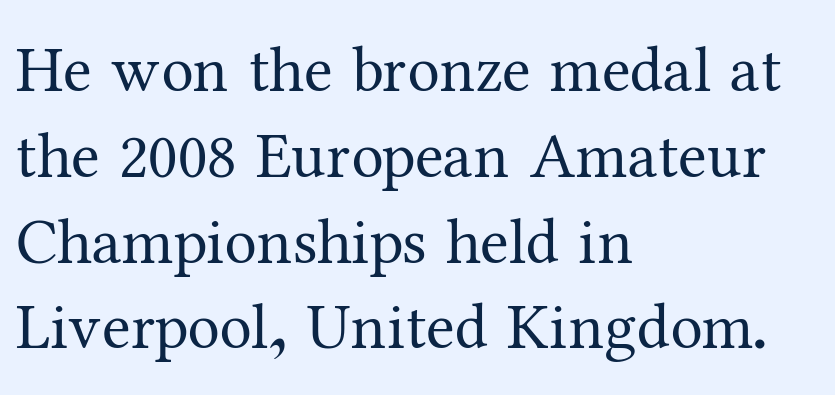
Serifs: yes, visible at the terminals of the letterforms. Bare-footed words on every line. Style check: upright. Students, observe: this is what conventionally led text looks like.
